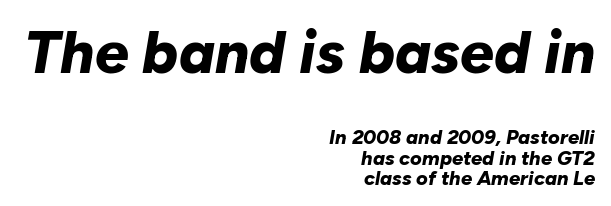
The image shows 60 px bold type, italic (leaning right); set right-aligned, tight line spacing (1.02x), normal letter spacing, not underlined; the first (top) block is 3.0x larger; low stroke contrast and a medium x-height.
